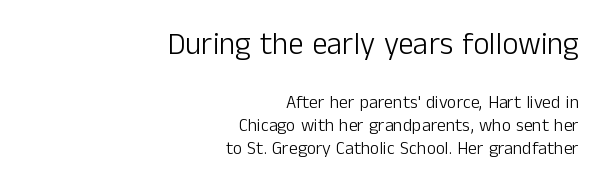
A normal amount of white space separates one row of letters from the next. Designer's note — italics off, roman on. Is this a fixed-width face? No — the glyphs have proportional, varying widths. Anything drawn beneath the words? Only blank space. The strokes are not fattened; the text isn't bold. These lines stack with their right ends in a neat column.
